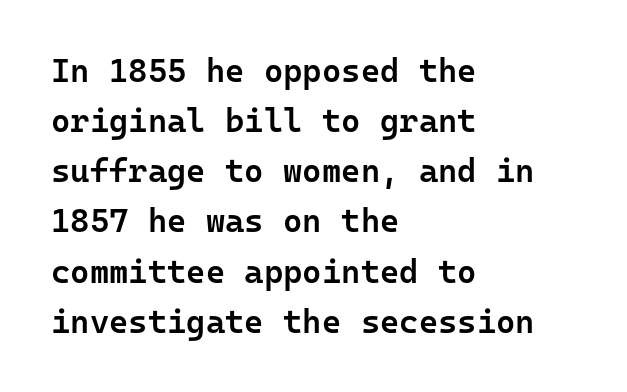
{"serif": "no", "italic": "no", "bold": "semi", "weight": "semibold", "width": "normal", "stroke_contrast": "low", "x_height": "medium", "monospaced": "yes", "underline": "no", "align": "left", "line_spacing": "normal", "line_spacing_ratio": 1.52, "letter_spacing": "normal", "letter_spacing_em": 0.0, "glyph_px": 33}
